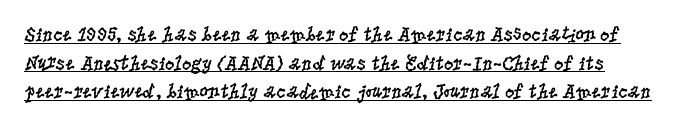
Every word sits above its own underline. A light-to-regular cut is what we see here. Words appear dense and cohesive because spacing is normal.
